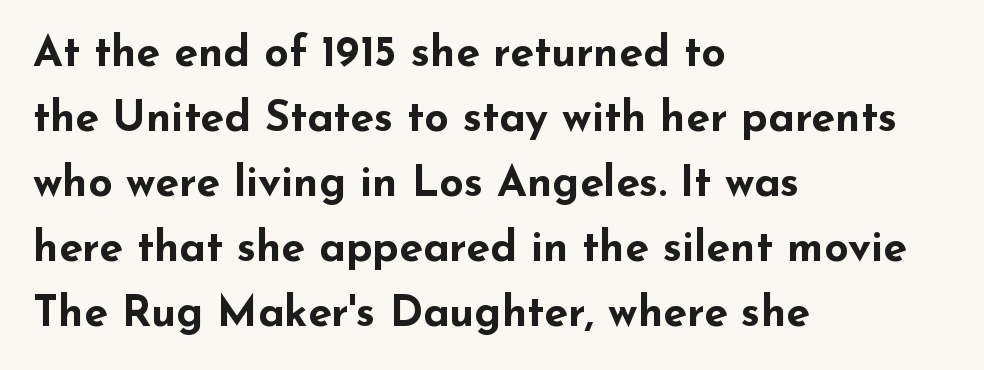
Do the characters align in a grid? No, the font is proportional. This sample uses an upright cut, with every glyph sitting square on the baseline. Only glyphs here, with clear space below each row. What stands out about the letter spacing? Nothing — it is the standard amount.
